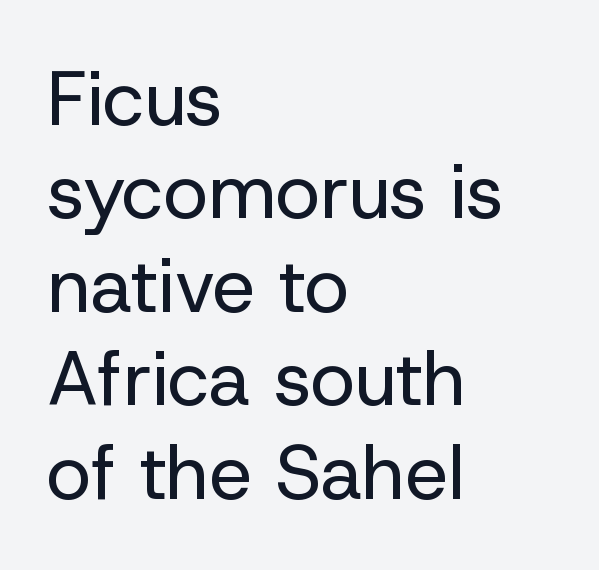
{"serif": "no", "italic": "no", "bold": "no", "weight": "regular", "width": "normal", "stroke_contrast": "low", "x_height": "medium", "monospaced": "no", "underline": "no", "align": "left", "line_spacing_ratio": 1.23, "letter_spacing": "normal", "letter_spacing_em": 0.0, "glyph_px": 76}
